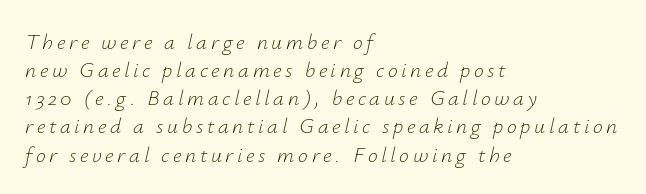
Quick note: italic. Descenders hang freely into open space. Is the type heavy? It reads as light-to-regular instead. The line-height multiplier appears to be the usual default.
